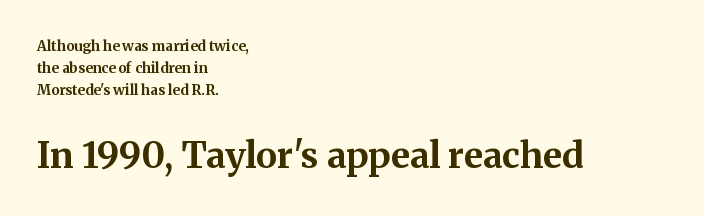
The image shows 36 px bold serif type, upright; set left-aligned, normal line spacing (1.58x), normal letter spacing, not underlined; the second (bottom) block is 2.57x larger; medium stroke contrast and a medium x-height.
